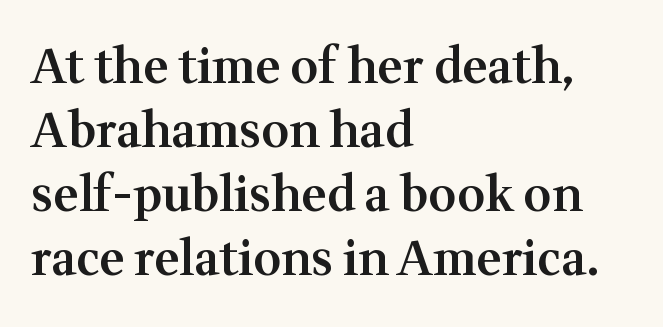
Stroke thickness is moderately raised; the sample reads as semibold. Decoration check: the copy has no underline. Compared with typical paragraphs, the rows here are spaced about the same. These lines keep a tight, regular rhythm from letter to letter. Which margin do the lines hug? The left one — the right edge is uneven. Serif or sans? Serif — the stroke terminals have little feet.
